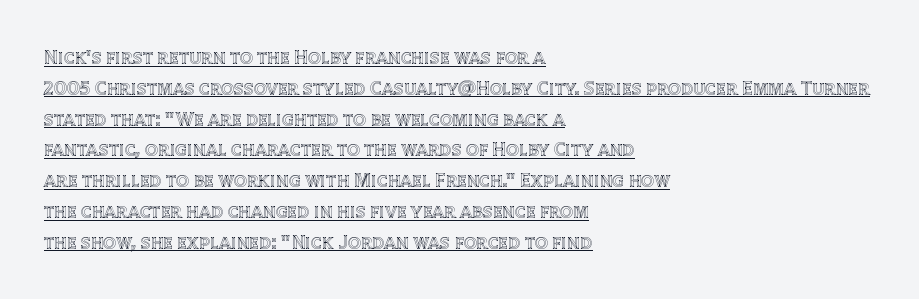
Q: Is the text italic (slanted)? A: No, it is upright.
Q: Is the text underlined? A: Yes.
Q: How is the paragraph aligned? A: Left-aligned.
Q: Is the spacing between letters normal or unusually wide? A: Normal.
Q: Is the spacing between lines tight, normal or loose? A: Normal.
